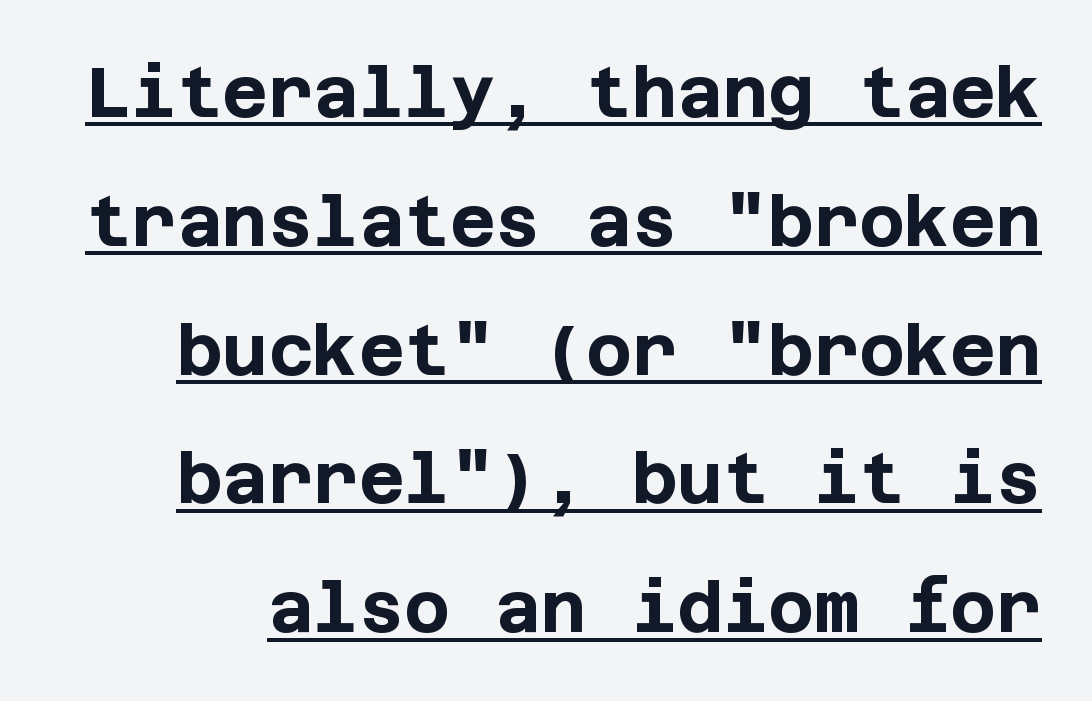
{"serif": "no", "italic": "no", "bold": "yes", "weight": "bold", "width": "normal", "stroke_contrast": "low", "x_height": "large", "underline": "yes", "line_spacing_ratio": 1.84, "letter_spacing": "normal", "letter_spacing_em": 0.0, "glyph_px": 70}
